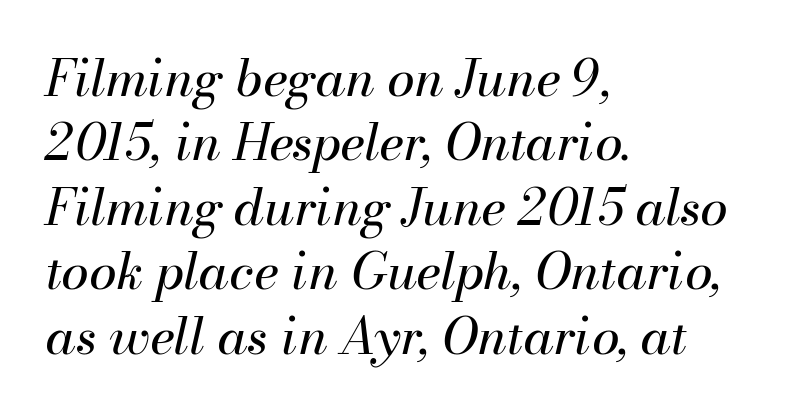
The text carries the slant typical of an italic or oblique font. These glyphs show unthickened strokes, regular width or finer. The rendering uses natural spacing where letterforms have individual widths. The passage is arranged the way most books set body copy — flush left. Nobody drew a line under any word here.
